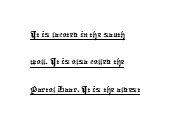
Q: Is the text underlined? A: Yes.
Q: How is the paragraph aligned? A: Left-aligned.
Q: Is the spacing between letters normal or unusually wide? A: Normal.
Q: Is the spacing between lines tight, normal or loose? A: Normal.
